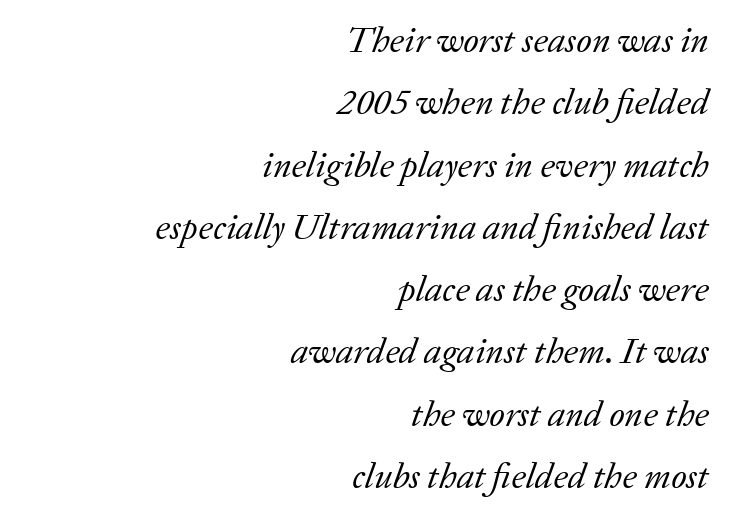
The image shows 36 px regular-weight serif type, italic (leaning right); set right-aligned, line spacing 1.73x, normal letter spacing, not underlined; low stroke contrast and a medium x-height.
